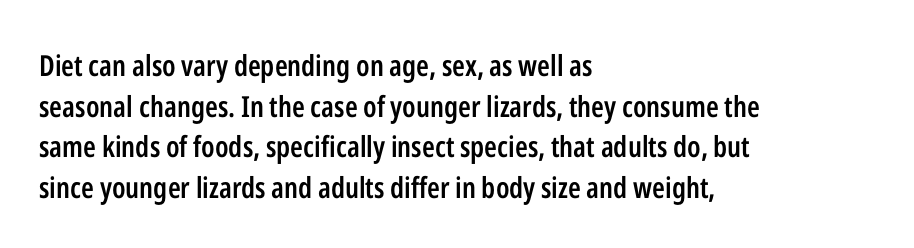
Leading: standard. Casual observation: everything's shoved over to the left. Tracking value appears to be zero — textbook default spacing. Posture: vertical. Nobody drew a line under any word here.
